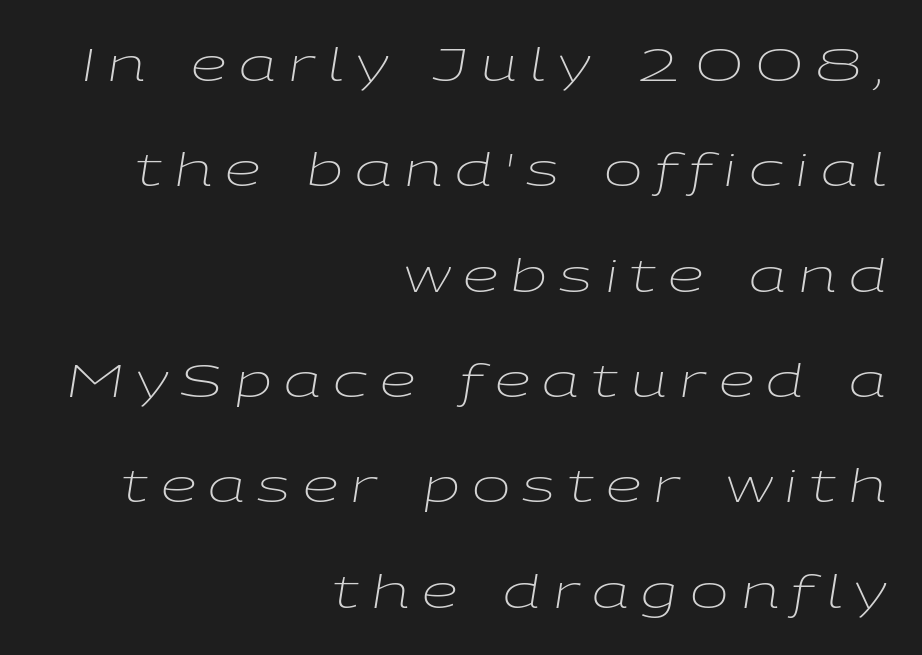
{"italic": "yes", "lean": "right", "slant_degrees": 9, "bold": "no", "weight": "light", "width": "wide", "stroke_contrast": "low", "x_height": "medium", "monospaced": "no", "underline": "no", "align": "right", "line_spacing": "loose", "line_spacing_ratio": 2.29, "letter_spacing": "wide", "letter_spacing_em": 0.27, "glyph_px": 46}
